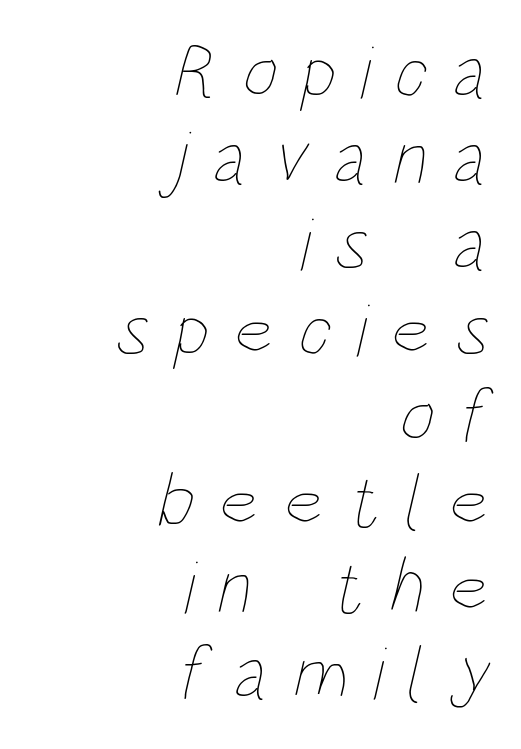
The image shows 76 px thin, condensed type; set right-aligned, tight line spacing (1.13x), unusually wide letter spacing (+0.32 em), not underlined; low stroke contrast and a large x-height.
